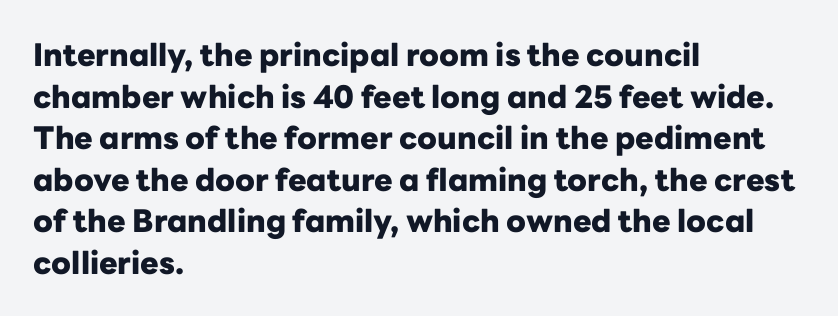
The face used here is a sans, in the tradition of grotesques and geometrics. Note the varied advance widths — an 'i' is clearly narrower than an 'm'. The tracking reads as untouched default to a designer's eye. Leading: standard. Typeset ragged right — the left edge is the straight one.
